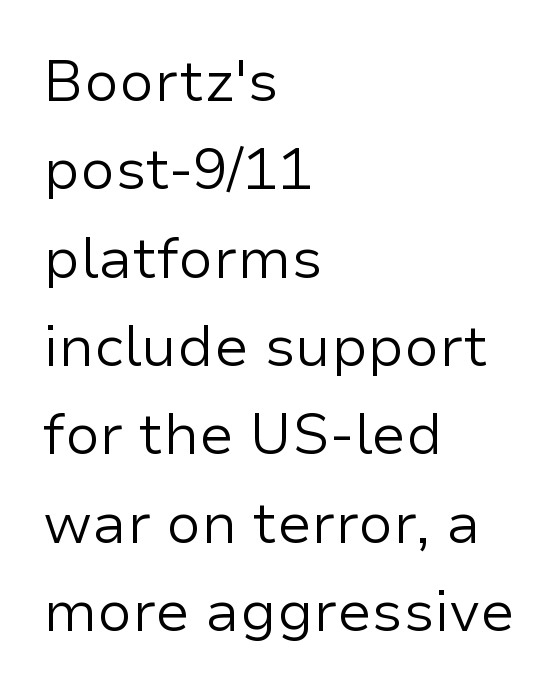
The image shows 57 px regular-weight sans-serif type, upright; set left-aligned, normal line spacing (1.55x), normal letter spacing, not underlined; low stroke contrast and a medium x-height.
